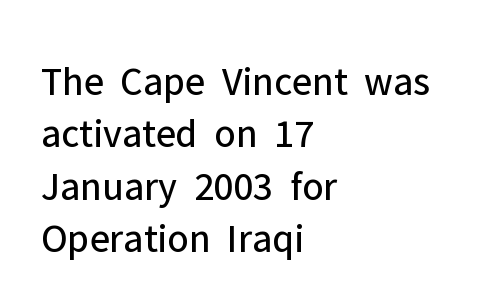
Is the stroke heavy? The answer is a plain regular-or-lighter. Is this a sans? Yes — the strokes have no serifs. Every row of glyphs begins at an identical x-position on the left. Lines of text with bare space underneath. Rendered with straight, roman letterforms. The rendering uses natural spacing where letterforms have individual widths.
